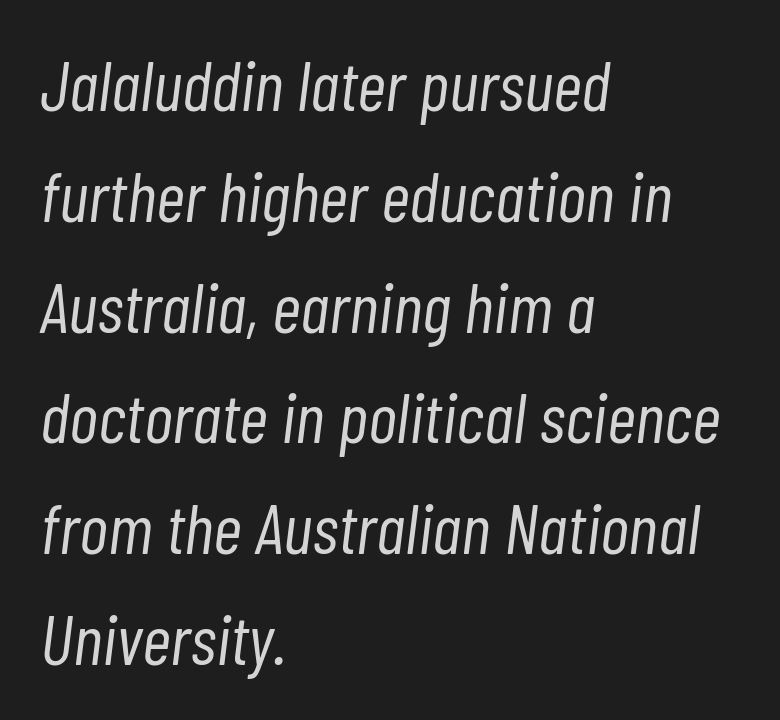
Q: Is the text bold? A: No.
Q: Is the text italic (slanted)? A: Yes, it leans right by about 7 degrees.
Q: Is the text underlined? A: No.
Q: How is the paragraph aligned? A: Left-aligned.
Q: Is the spacing between letters normal or unusually wide? A: Normal.
Q: Is the spacing between lines tight, normal or loose? A: Normal.
Q: Width (condensed, normal, or wide)? A: Condensed.
Q: Stroke contrast? A: Low.
Q: x-height? A: Medium.
Q: Monospaced? A: No.
